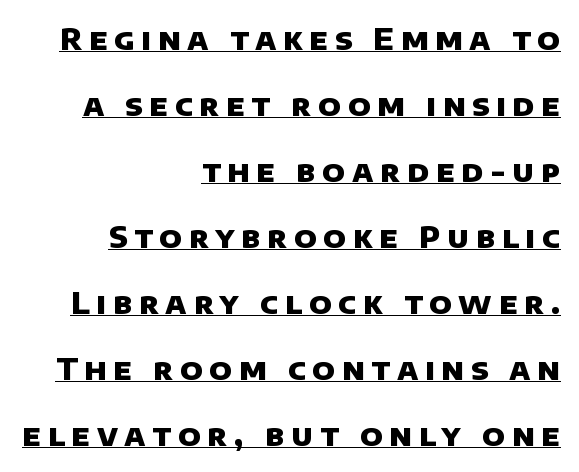
{"serif": "no", "bold": "yes", "weight": "heavy", "width": "normal", "stroke_contrast": "low", "x_height": "large", "monospaced": "no", "underline": "yes", "align": "right", "line_spacing": "loose", "line_spacing_ratio": 2.2, "letter_spacing": "wide", "letter_spacing_em": 0.22, "glyph_px": 30}
